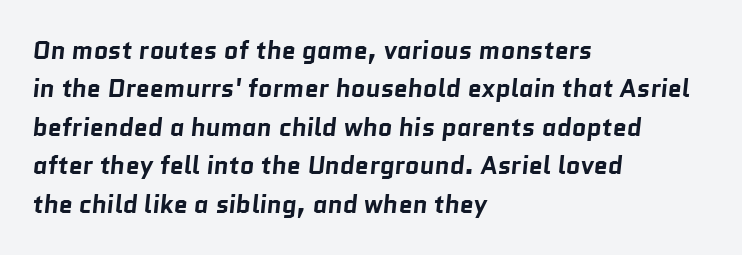
Q: Is the text bold? A: Yes.
Q: Is the text underlined? A: No.
Q: How is the paragraph aligned? A: Left-aligned.
Q: Is the spacing between letters normal or unusually wide? A: Normal.
Q: Is the spacing between lines tight, normal or loose? A: Normal.
